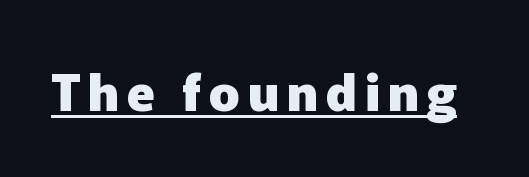
Q: Is the text bold? A: Yes.
Q: Is the text italic (slanted)? A: No, it is upright.
Q: Is the typeface a serif or a sans-serif typeface? A: Sans-serif.
Q: Is the text underlined? A: Yes.
Q: Width (condensed, normal, or wide)? A: Normal.
Q: Stroke contrast? A: Low.
Q: x-height? A: Medium.
Q: Monospaced? A: No.
